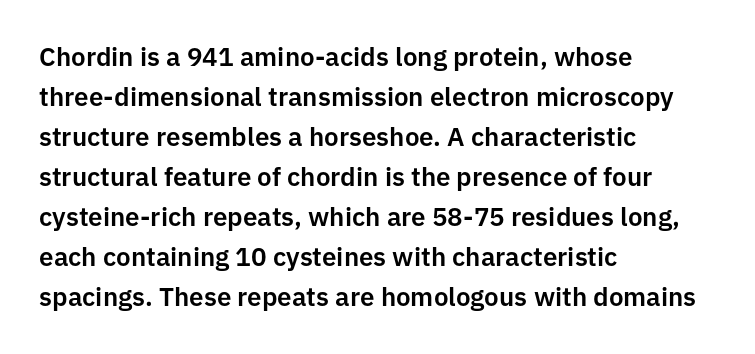
Descender tails drop into unmarked territory. Each word holds together tightly as a unit, with standard inter-letter gaps. Style check: upright. A student would call this left alignment; a typographer would say flush left, rag right. If you measured baseline to baseline, you'd find a middling distance.
